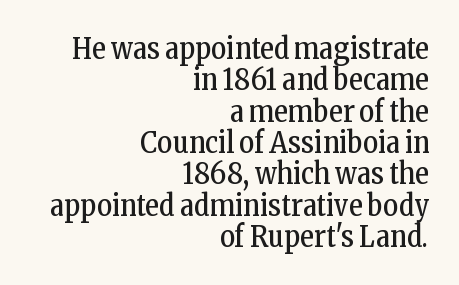
The image shows 29 px regular-weight, condensed serif type, upright; set right-aligned, tight line spacing (1.08x), normal letter spacing, not underlined; low stroke contrast and a medium x-height.
